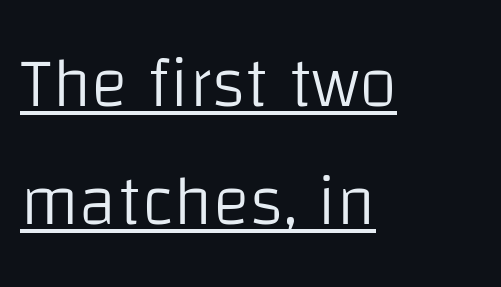
The image shows 70 px light sans-serif type, upright; set left-aligned, normal line spacing (1.68x), normal letter spacing, underlined; low stroke contrast and a large x-height.
